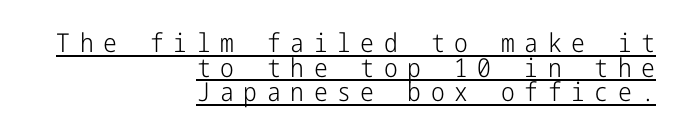
{"italic": "no", "bold": "no", "underline": "yes", "align": "right", "line_spacing": "tight", "line_spacing_ratio": 0.95, "letter_spacing": "wide", "letter_spacing_em": 0.37, "glyph_px": 26}
